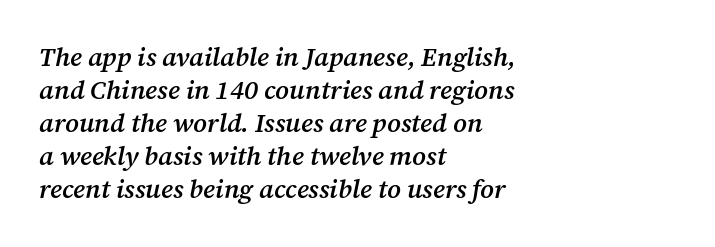
{"italic": "yes", "lean": "right", "slant_degrees": 12, "bold": "semi", "underline": "no", "align": "left", "line_spacing": "normal", "line_spacing_ratio": 1.27, "letter_spacing": "normal", "letter_spacing_em": 0.0, "glyph_px": 26}
